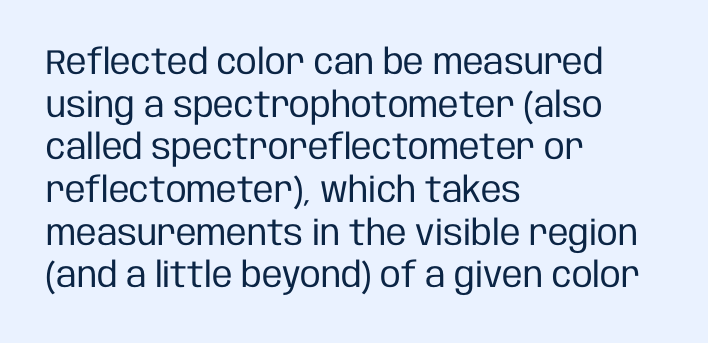
The image shows 35 px regular-weight, condensed sans-serif type, upright; set left-aligned, line spacing 1.22x, normal letter spacing, not underlined; low stroke contrast and a large x-height.
